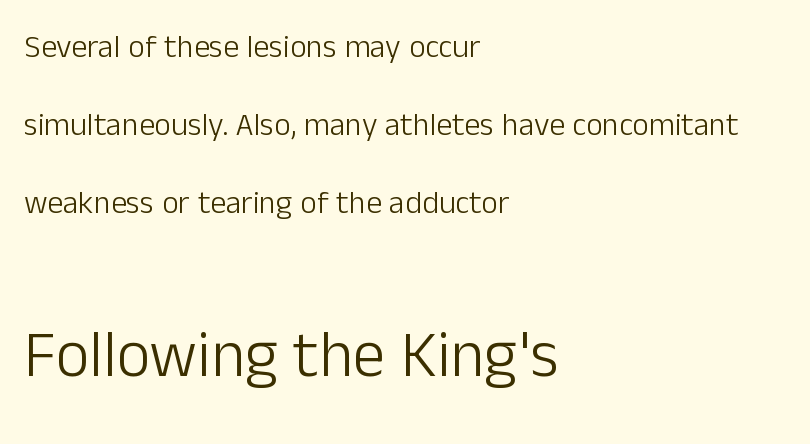
The image shows 65 px light sans-serif type, upright; set left-aligned, loose line spacing (2.44x), normal letter spacing, not underlined; the second (bottom) block is 2.03x larger; low stroke contrast and a medium x-height.
